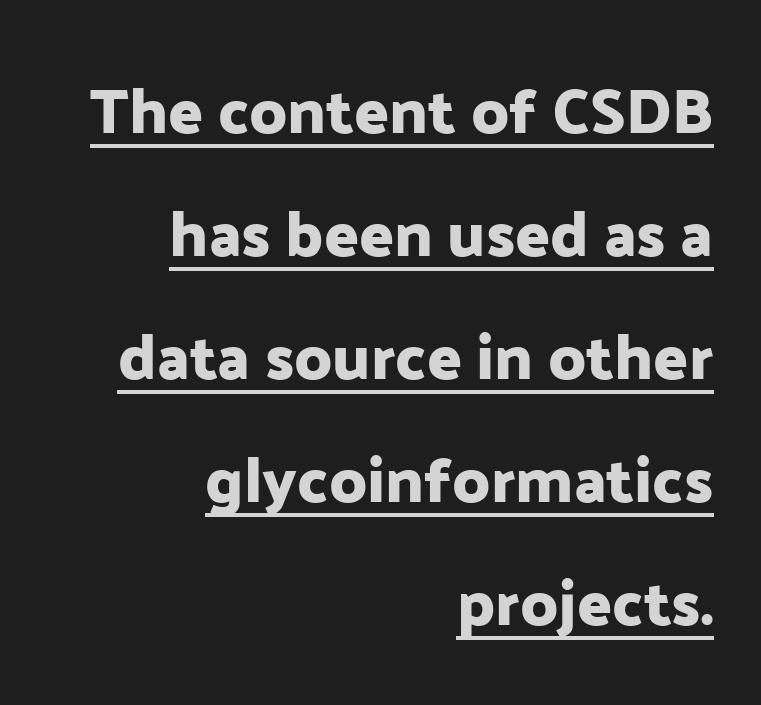
This is underlined copy, the kind a proofreader might mark for attention. Vertical spacing — loose. A roman cut, with each character standing at attention. Line ends are locked; line starts wander. This is sans-serif lettering, the kind often seen on screens and signage. A typesetter would call this proportional, since set widths differ per character.
